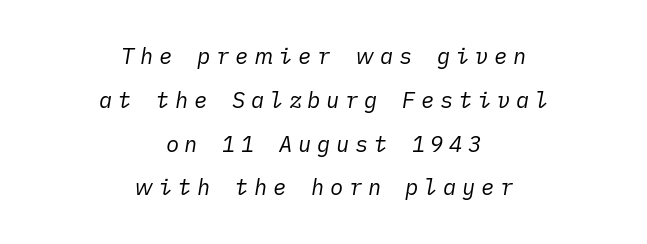
The image shows 22 px text type, italic (leaning right); set centered, loose line spacing (1.99x), unusually wide letter spacing (+0.26 em), not underlined.
